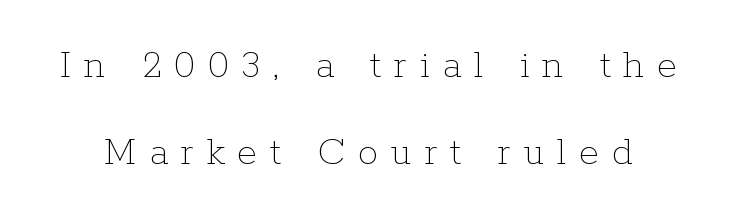
{"italic": "no", "bold": "no", "weight": "thin", "width": "normal", "stroke_contrast": "low", "x_height": "medium", "monospaced": "no", "underline": "no", "line_spacing": "loose", "line_spacing_ratio": 2.13, "letter_spacing": "wide", "letter_spacing_em": 0.31, "glyph_px": 41}
